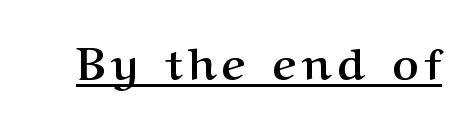
Q: Is the text bold? A: Yes.
Q: Is the text italic (slanted)? A: No, it is upright.
Q: Is the typeface a serif or a sans-serif typeface? A: Serif.
Q: Is the text underlined? A: Yes.
Q: Width (condensed, normal, or wide)? A: Normal.
Q: Stroke contrast? A: Medium.
Q: x-height? A: Medium.
Q: Monospaced? A: No.
